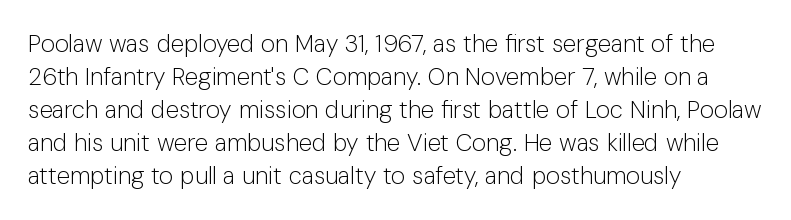
These lines stack with their left ends in a neat column. Letters rest on an invisible, unmarked baseline. The lines sit at an ordinary, default distance from one another. The type sits square on the baseline with zero lean. No letter is thick-stroked: the sample isn't bold. Default kerning and tracking; the words read as compact shapes.
